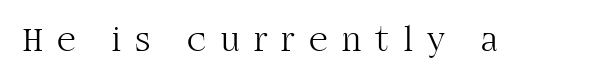
{"serif": "yes", "italic": "no", "bold": "no", "weight": "light", "width": "normal", "stroke_contrast": "high", "x_height": "large", "monospaced": "no", "underline": "no", "letter_spacing": "wide", "letter_spacing_em": 0.4, "glyph_px": 36}
